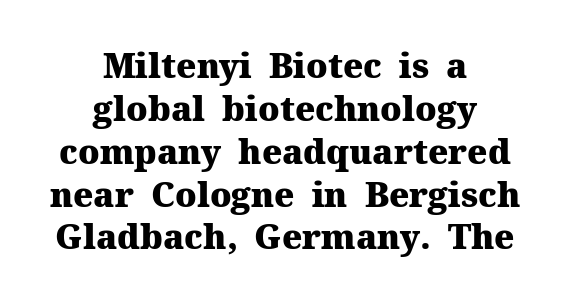
{"serif": "yes", "italic": "no", "bold": "yes", "weight": "heavy", "width": "normal", "stroke_contrast": "medium", "x_height": "medium", "monospaced": "no", "underline": "no", "align": "center", "line_spacing": "normal", "line_spacing_ratio": 1.26, "letter_spacing": "normal", "letter_spacing_em": 0.0, "glyph_px": 34}
